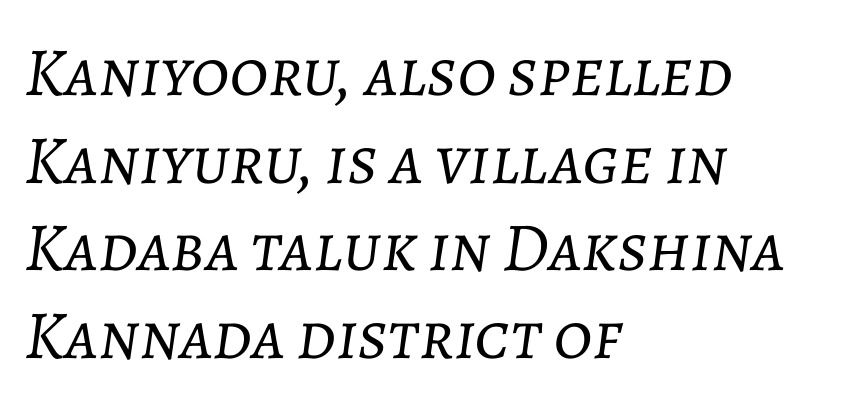
Unmarked baselines from the first word to the last. A typesetter would mark this as italic. A typesetter would call this leading conventional body-copy spacing. The letterforms sit shoulder to shoulder at normal distance. Summary of weight: not heavy and not bold. The face used here is proportionally spaced, like ordinary book or web type.
